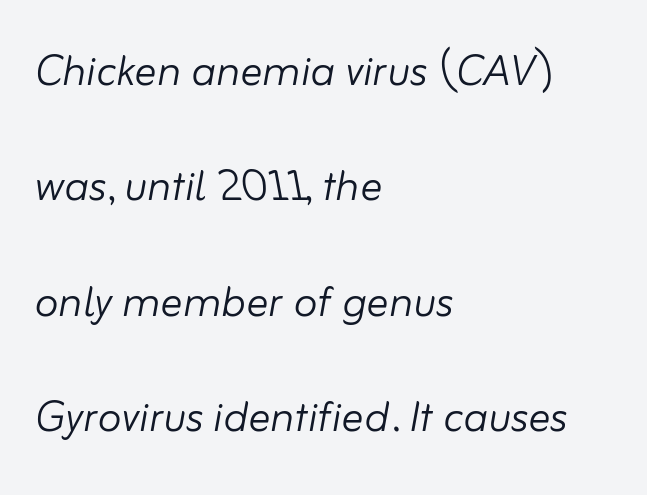
Q: Is the text bold? A: No.
Q: Is the text italic (slanted)? A: Yes, it leans right by about 10 degrees.
Q: Is the text underlined? A: No.
Q: How is the paragraph aligned? A: Left-aligned.
Q: Is the spacing between letters normal or unusually wide? A: Normal.
Q: Is the spacing between lines tight, normal or loose? A: Loose.
Q: Width (condensed, normal, or wide)? A: Normal.
Q: Stroke contrast? A: Low.
Q: x-height? A: Small.
Q: Monospaced? A: No.
